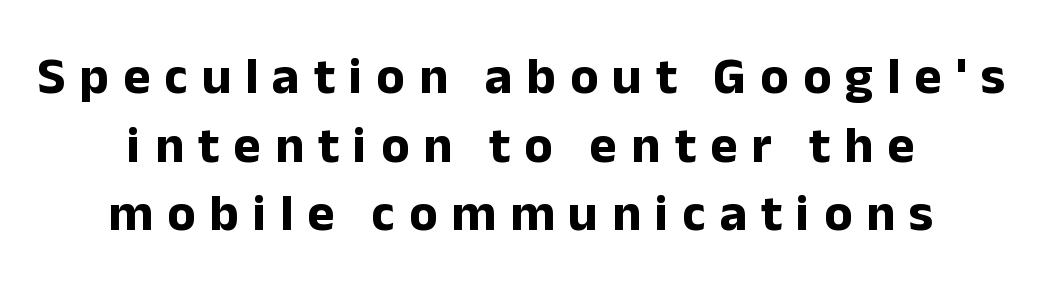
Horizontal alignment here is central, giving a formal, balanced look. Each letter keeps its own natural width here, so spacing adapts to shape. What weight is shown? A full bold with thick strokes. Honestly, the letter spacing is so wide it's the main thing you notice. The space directly below the letters is spotless.
